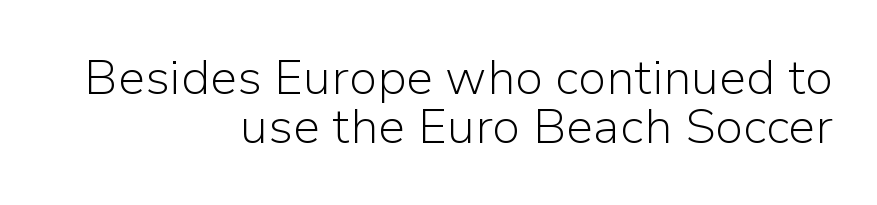
{"serif": "no", "italic": "no", "bold": "no", "weight": "light", "width": "normal", "stroke_contrast": "low", "x_height": "medium", "monospaced": "no", "underline": "no", "align": "right", "line_spacing": "tight", "line_spacing_ratio": 0.99, "letter_spacing": "normal", "letter_spacing_em": 0.0, "glyph_px": 49}
